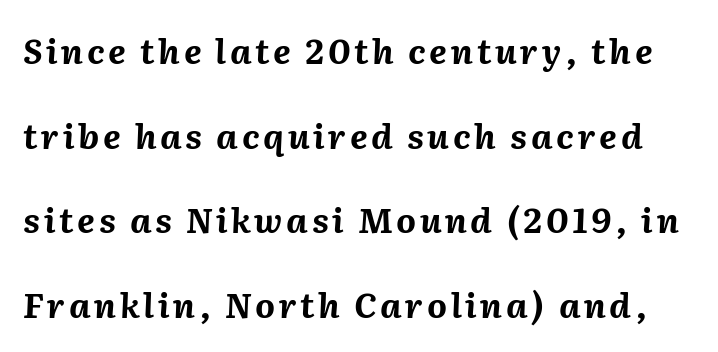
Q: Is the text bold? A: Yes.
Q: Is the text italic (slanted)? A: Yes, it leans right by about 2 degrees.
Q: Is the text underlined? A: No.
Q: Is the spacing between lines tight, normal or loose? A: Loose.
Q: Width (condensed, normal, or wide)? A: Normal.
Q: Stroke contrast? A: Medium.
Q: x-height? A: Medium.
Q: Monospaced? A: No.
